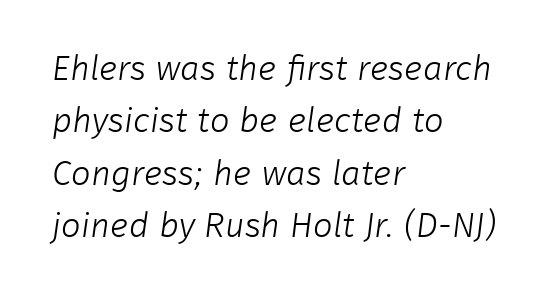
The image shows 35 px light sans-serif type; set left-aligned, normal line spacing (1.5x), normal letter spacing, not underlined; low stroke contrast and a medium x-height.
